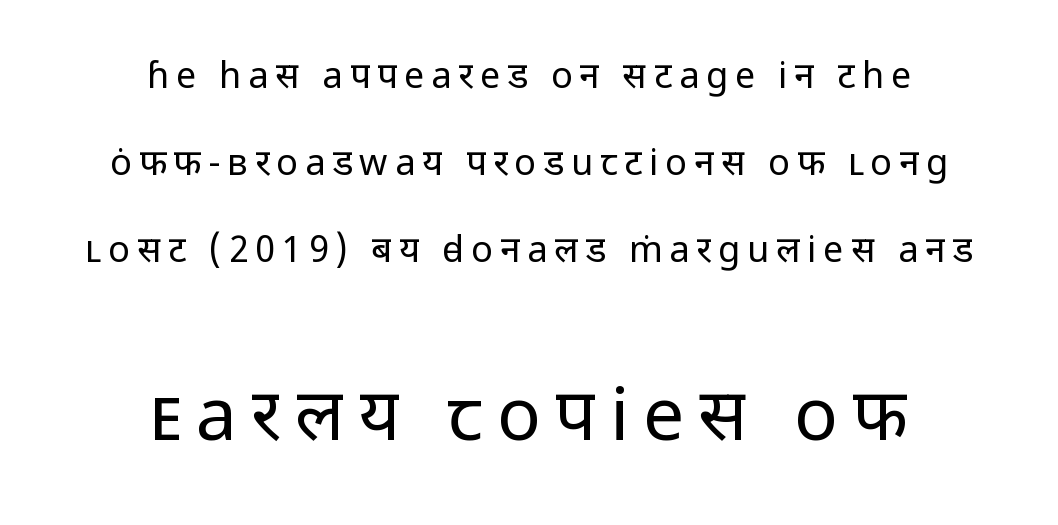
{"serif": "no", "italic": "no", "bold": "no", "weight": "regular", "width": "normal", "stroke_contrast": "low", "x_height": "medium", "monospaced": "no", "underline": "no", "align": "center", "line_spacing": "loose", "line_spacing_ratio": 2.41, "larger_block": "second", "size_ratio": 2.03, "glyph_px": 73}
